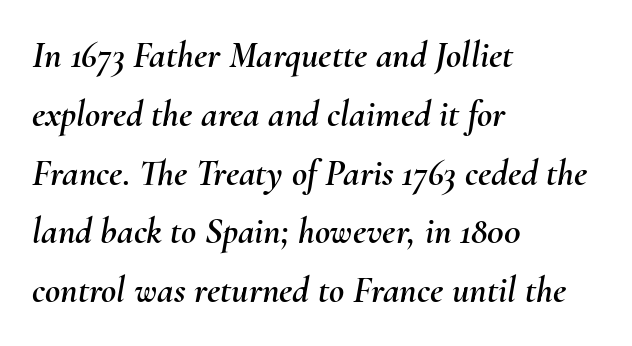
{"italic": "yes", "lean": "right", "slant_degrees": 10, "width": "normal", "stroke_contrast": "medium", "x_height": "small", "monospaced": "no", "underline": "no", "align": "left", "line_spacing": "normal", "line_spacing_ratio": 1.59, "letter_spacing": "normal", "letter_spacing_em": 0.0, "glyph_px": 37}
